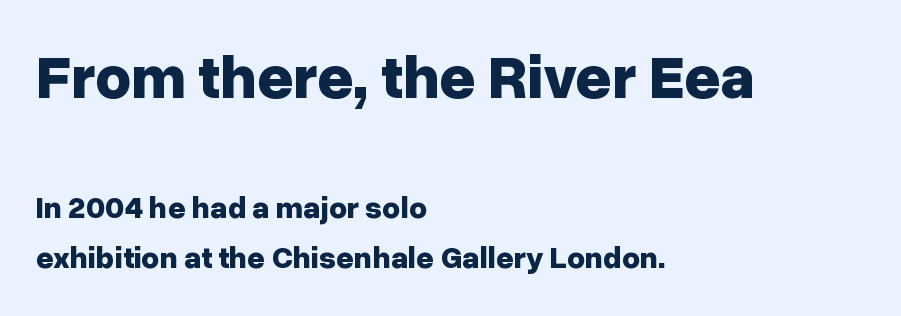
Q: Is the text bold? A: Yes.
Q: Is the text italic (slanted)? A: No, it is upright.
Q: Is the typeface a serif or a sans-serif typeface? A: Sans-serif.
Q: Is the text underlined? A: No.
Q: How is the paragraph aligned? A: Left-aligned.
Q: Is the spacing between letters normal or unusually wide? A: Normal.
Q: Is the spacing between lines tight, normal or loose? A: Normal.
Q: Which block of text is set in a larger size, the first (top) or the second (bottom)? A: The first (top) one.
Q: Width (condensed, normal, or wide)? A: Normal.
Q: Stroke contrast? A: Low.
Q: x-height? A: Medium.
Q: Monospaced? A: No.
